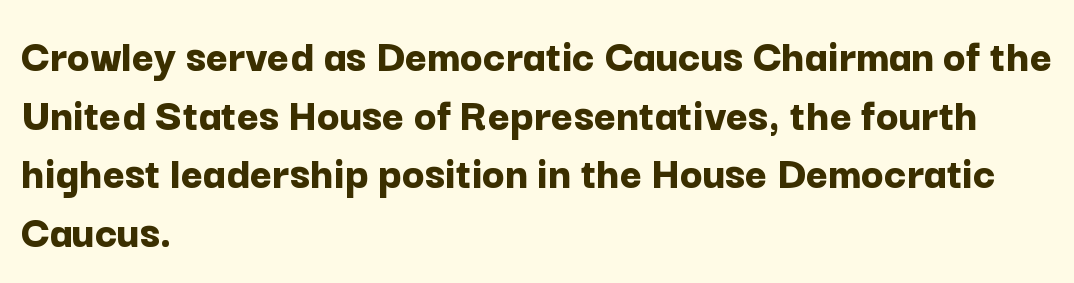
{"serif": "no", "italic": "no", "bold": "yes", "weight": "bold", "width": "normal", "stroke_contrast": "low", "x_height": "medium", "monospaced": "no", "underline": "no", "align": "left", "line_spacing": "normal", "line_spacing_ratio": 1.25, "letter_spacing": "normal", "letter_spacing_em": 0.0, "glyph_px": 47}
